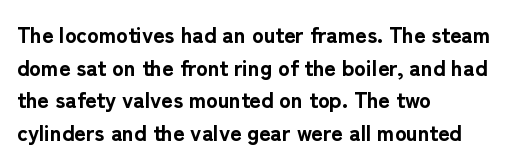
The letters stand straight up with perfectly vertical stems. Vertical spacing — default. Beneath every word, the page is bare. Typeset ragged right — the left edge is the straight one.
